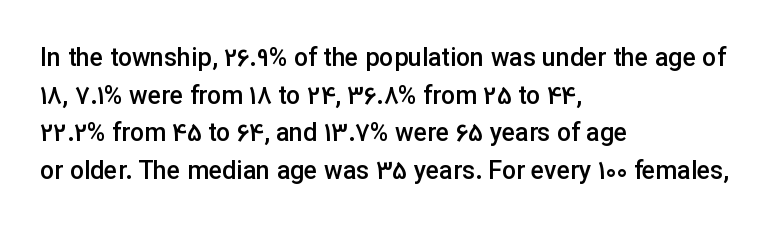
The foot of each line stays bare and open. Horizontal bands of white between lines are of average thickness. A fair bit of extra ink — the face is semibold, not bold. Where is the straight margin? On the left.
